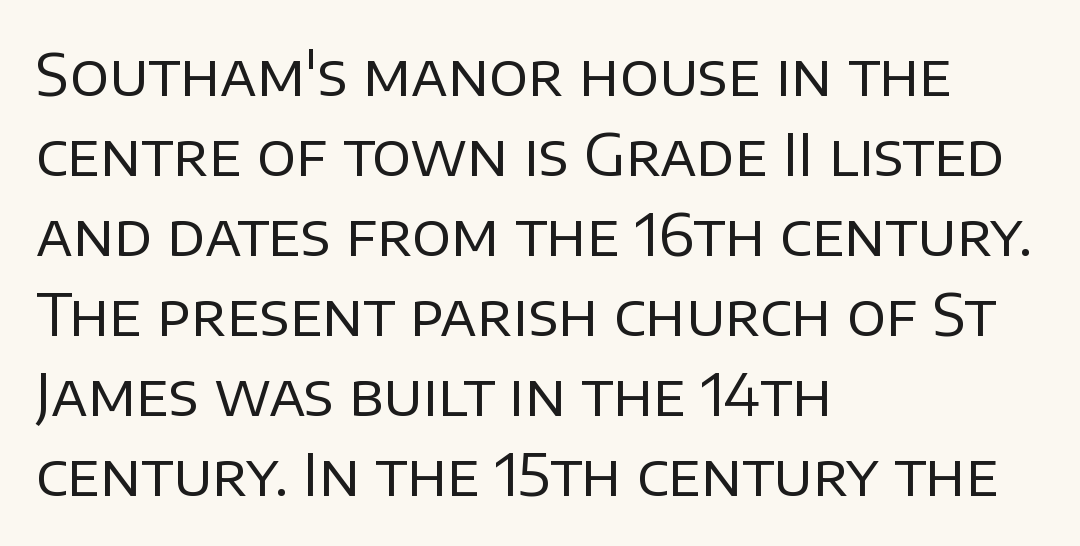
The image shows 58 px regular-weight sans-serif type, upright; set left-aligned, normal line spacing (1.38x), normal letter spacing, not underlined; low stroke contrast and a large x-height.
